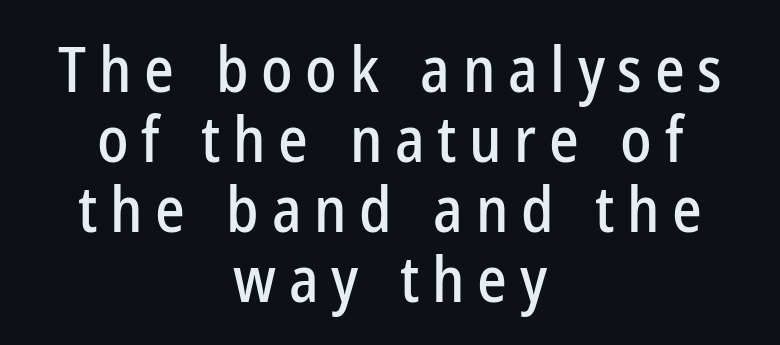
The image shows 63 px condensed sans-serif type, upright; set centered, tight line spacing (1.11x), unusually wide letter spacing (+0.2 em), not underlined; low stroke contrast and a medium x-height.
